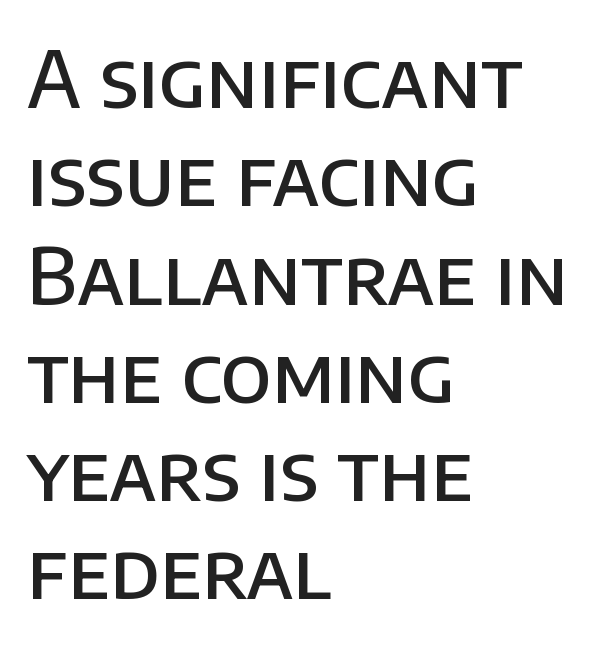
Q: Is the text bold? A: Semi-bold.
Q: Is the text italic (slanted)? A: No, it is upright.
Q: Is the typeface a serif or a sans-serif typeface? A: Sans-serif.
Q: Is the text underlined? A: No.
Q: How is the paragraph aligned? A: Left-aligned.
Q: Is the spacing between letters normal or unusually wide? A: Normal.
Q: Is the spacing between lines tight, normal or loose? A: Normal.
Q: Width (condensed, normal, or wide)? A: Normal.
Q: Stroke contrast? A: Low.
Q: x-height? A: Large.
Q: Monospaced? A: No.
